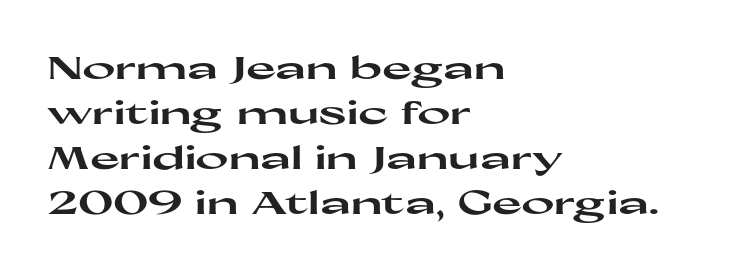
A typesetter would call this leading conventional body-copy spacing. Each letter keeps its own natural width here, so spacing adapts to shape. Do the letters lean? They stand straight. The gaps between neighbouring characters are ordinary and unremarkable. This rendering employs a face without finishing strokes, i.e., a sans-serif.
